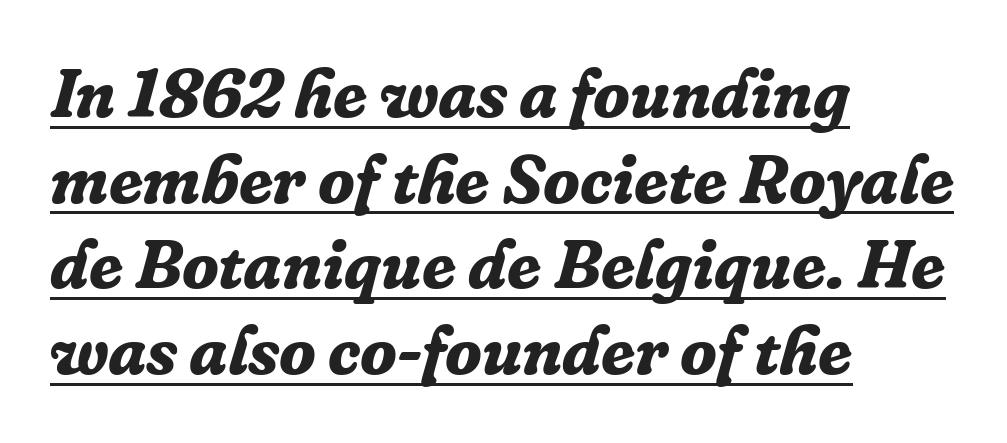
Reading down the column, the eye jumps a familiar distance to each next line. Glance below the letters and you will spot a drawn line. You could call the tracking neutral — neither tight nor loose. A classic flush-left, rag-right setting is used for this passage. The rendering applies a slant to the glyphs. A typesetter would label this face a serif.
